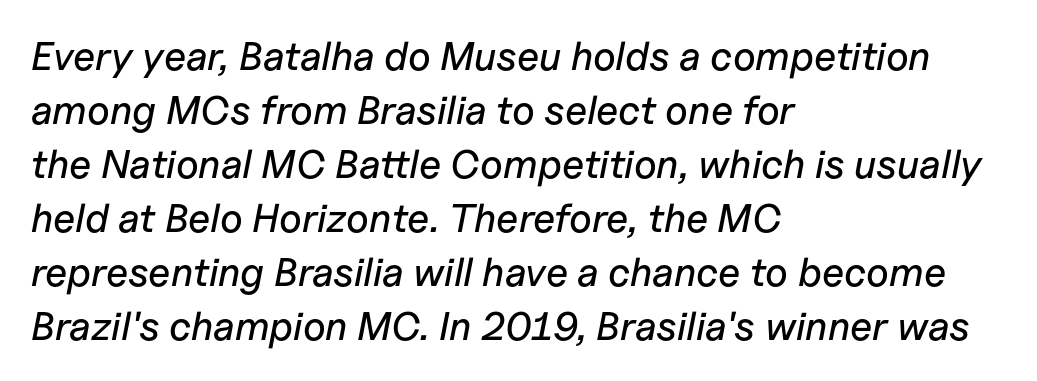
The image shows 40 px text type, italic (leaning right); set left-aligned, normal line spacing (1.35x), normal letter spacing, not underlined; low stroke contrast and a medium x-height.
